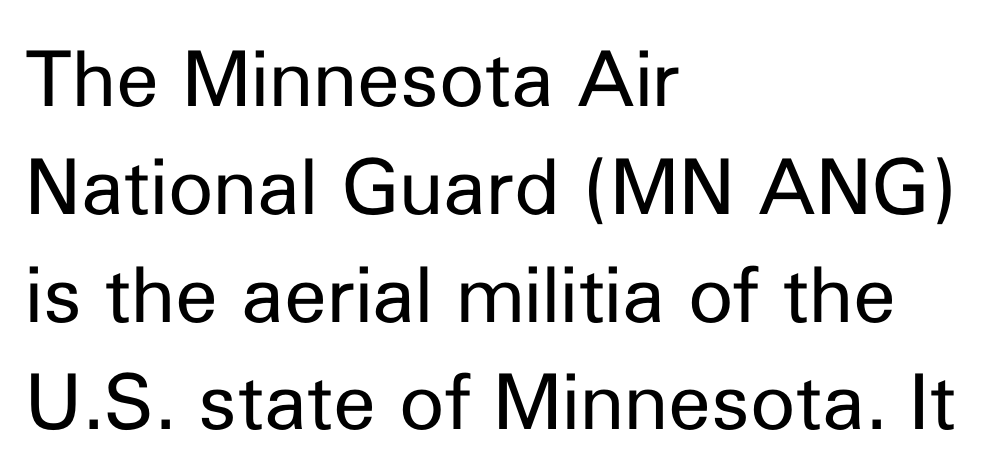
If you drew a ruler down the left edge, every line would touch it. When letters stand straight like this, we call the style roman or upright. This is sans-serif lettering, the kind often seen on screens and signage. The passage shown is typed in a proportional face where columns would drift.
